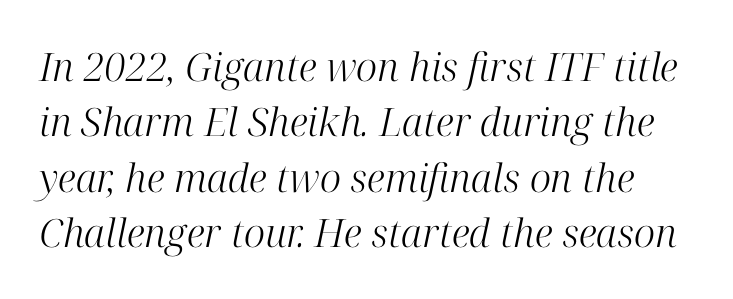
The image shows 39 px light serif type, italic (leaning right); set normal line spacing (1.42x), normal letter spacing, not underlined; high stroke contrast and a medium x-height.
